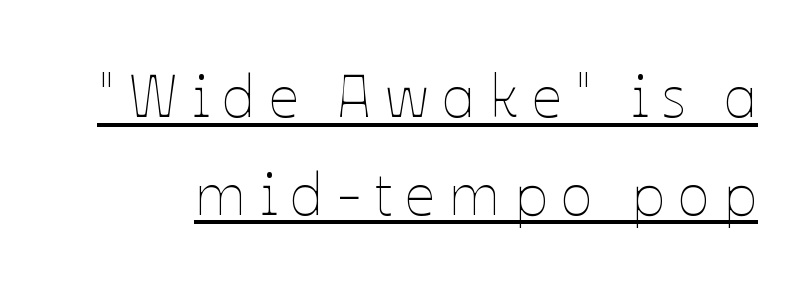
The image shows 60 px thin type, upright; set normal line spacing (1.63x), unusually wide letter spacing (+0.22 em), underlined; low stroke contrast and a medium x-height.
